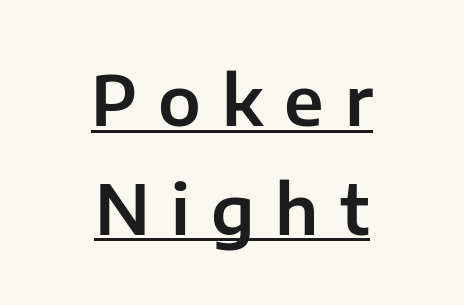
{"serif": "no", "italic": "no", "width": "normal", "stroke_contrast": "low", "x_height": "medium", "monospaced": "no", "underline": "yes", "align": "center", "line_spacing": "normal", "line_spacing_ratio": 1.6, "letter_spacing": "wide", "letter_spacing_em": 0.31, "glyph_px": 68}
